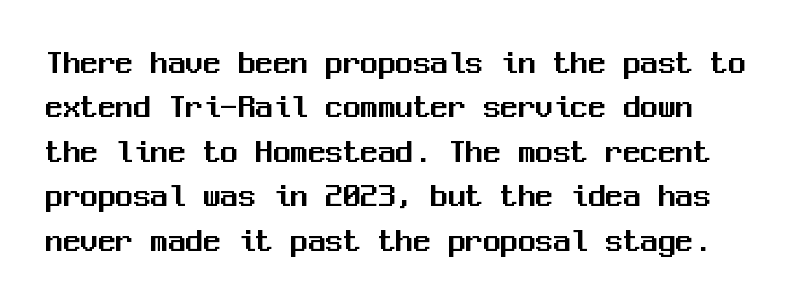
Letter spacing: default. Does the lettering tilt? It doesn't — this is upright. Notice how descenders clear the ascenders below comfortably — that's standard leading. Monospaced: the letters line up in strict vertical columns.
